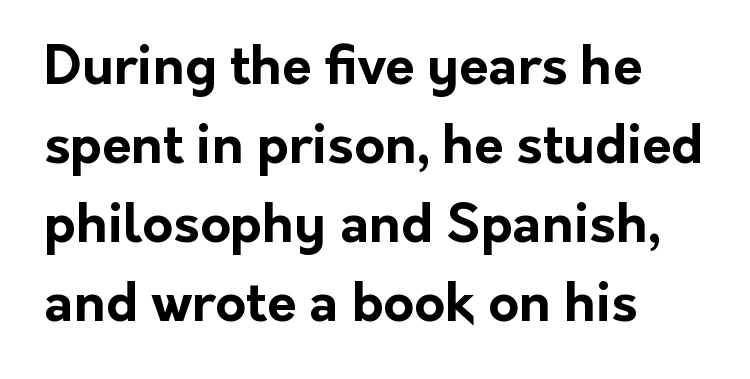
This is the regular roman posture of the typeface. Spacing between characters is what you'd get straight out of the box. The zone under the glyphs is completely vacant. Vertically, the passage feels balanced, rows spaced as you'd expect. As a designer I'd log this as weight 700, bold.
